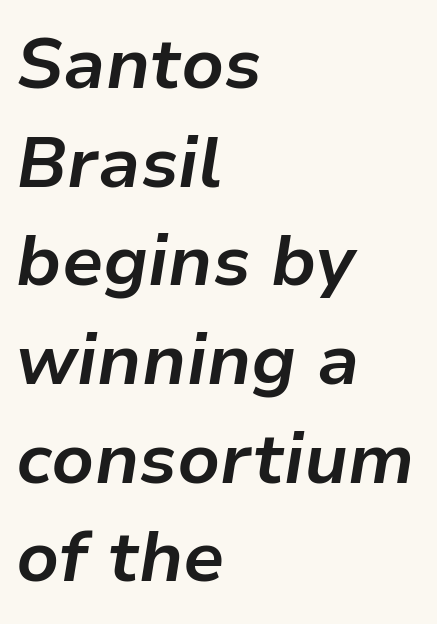
The image shows 71 px bold type, italic (leaning right); set left-aligned, normal line spacing (1.39x), normal letter spacing, not underlined; low stroke contrast and a medium x-height.
